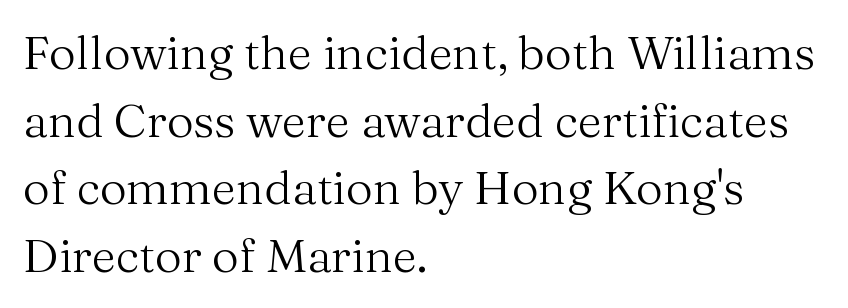
The image shows 47 px regular-weight serif type, upright; set left-aligned, normal line spacing (1.44x), normal letter spacing, not underlined; medium stroke contrast and a medium x-height.
